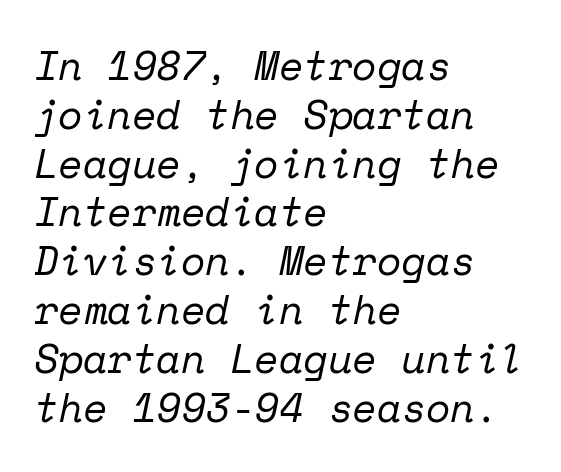
Each row of text sits above clean, open space. What stands out about the letter spacing? Nothing — it is the standard amount. Compared with a typical body face, this is equally light or lighter still. Slanted lettering throughout. A student would call this left alignment; a typographer would say flush left, rag right.
